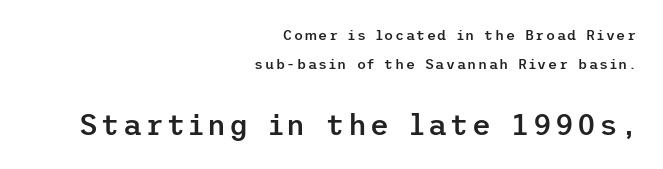
Q: Is the text bold? A: Semi-bold.
Q: Is the text italic (slanted)? A: No, it is upright.
Q: Is the typeface a serif or a sans-serif typeface? A: Sans-serif.
Q: Is the text underlined? A: No.
Q: How is the paragraph aligned? A: Right-aligned.
Q: Is the spacing between lines tight, normal or loose? A: Loose.
Q: Which block of text is set in a larger size, the first (top) or the second (bottom)? A: The second (bottom) one.
Q: Width (condensed, normal, or wide)? A: Normal.
Q: Stroke contrast? A: Low.
Q: x-height? A: Medium.
